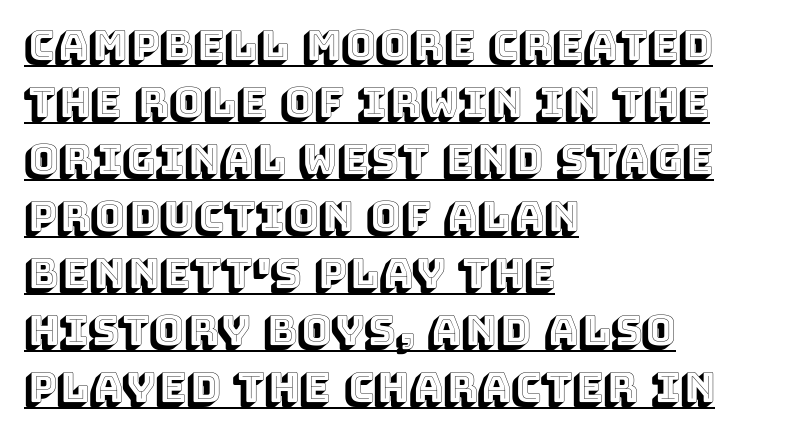
The image shows 41 px text type, upright; set left-aligned, normal line spacing (1.39x), normal letter spacing, underlined; a large x-height.
